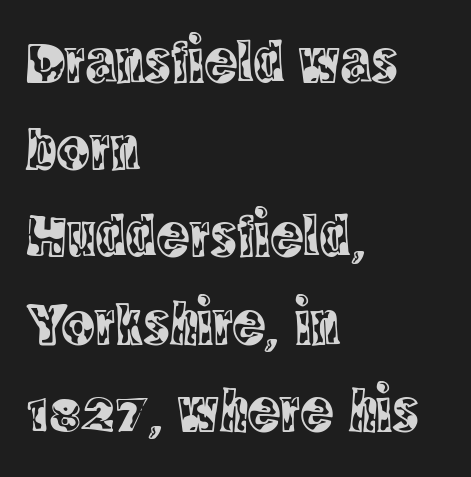
{"serif": "yes", "italic": "no", "width": "condensed", "x_height": "large", "monospaced": "no", "underline": "no", "align": "left", "line_spacing": "normal", "line_spacing_ratio": 1.43, "letter_spacing": "normal", "letter_spacing_em": 0.0, "glyph_px": 61}
